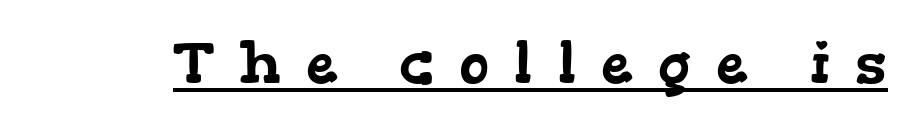
The face used here is seriffed, in the tradition of book romans. Is this a fixed-width face? No — the glyphs have proportional, varying widths. These lines have a slow, spaced-out rhythm from letter to letter. Glance below the letters and you will spot a drawn line.
